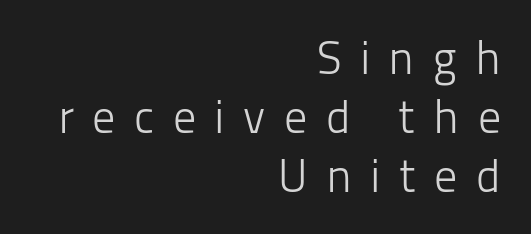
The strokes are not fattened; the text isn't bold. Caption: multi-line text, flush right, ragged left. Compared with typical paragraphs, the rows here are spaced about the same. Serifs: no, the terminals of the letterforms are clean. Every character sits straight up, as roman type does. The line texture is sparse and dotted thanks to wide tracking.
